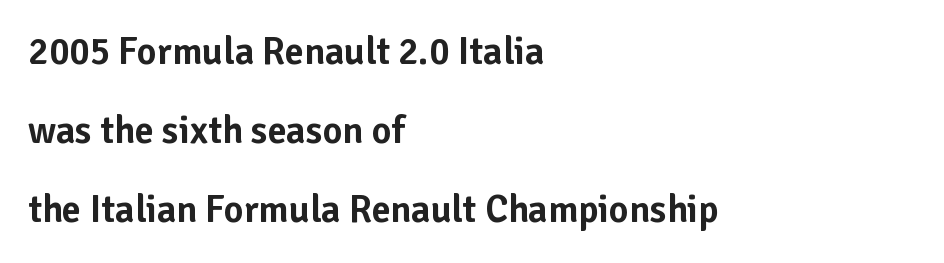
Descenders are the only things crossing below the line. The typography opts for an upright posture over an oblique one. Spacing between characters is what you'd get straight out of the box. These lines are composed in type without serifs. All the whitespace from short lines collects on the right. The block of text is sparse from top to bottom, with ample space between rows.
